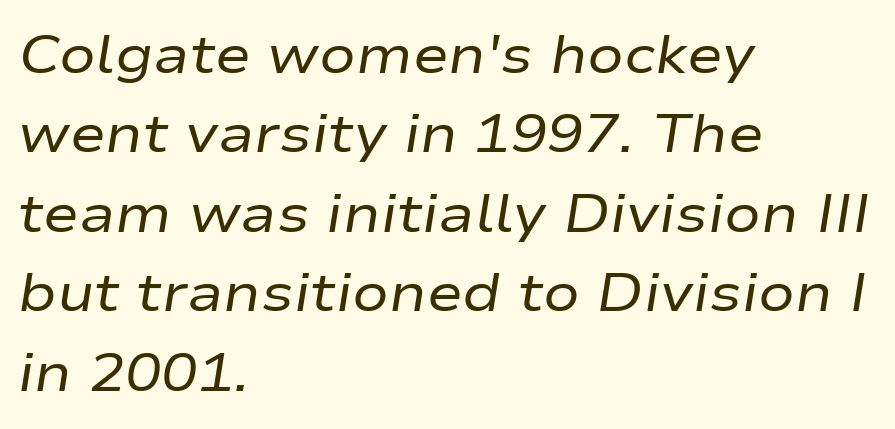
Q: Is the text bold? A: No.
Q: Is the text italic (slanted)? A: Yes, it leans right by about 9 degrees.
Q: Is the text underlined? A: No.
Q: How is the paragraph aligned? A: Left-aligned.
Q: Is the spacing between letters normal or unusually wide? A: Normal.
Q: Is the spacing between lines tight, normal or loose? A: Normal.
Q: Width (condensed, normal, or wide)? A: Wide.
Q: Stroke contrast? A: Low.
Q: x-height? A: Medium.
Q: Monospaced? A: No.
